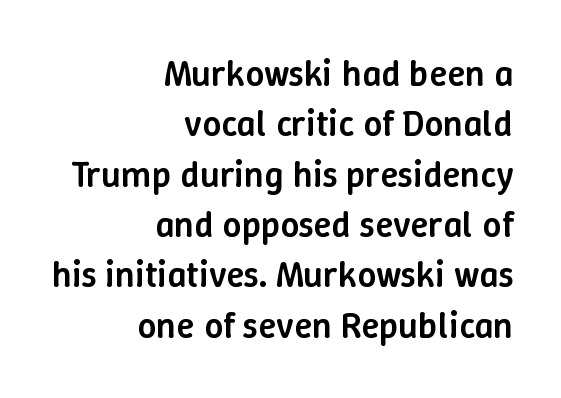
{"italic": "no", "bold": "semi", "weight": "semibold", "width": "normal", "stroke_contrast": "low", "x_height": "medium", "monospaced": "no", "underline": "no", "align": "right", "line_spacing": "normal", "line_spacing_ratio": 1.36, "letter_spacing": "normal", "letter_spacing_em": 0.0, "glyph_px": 37}
